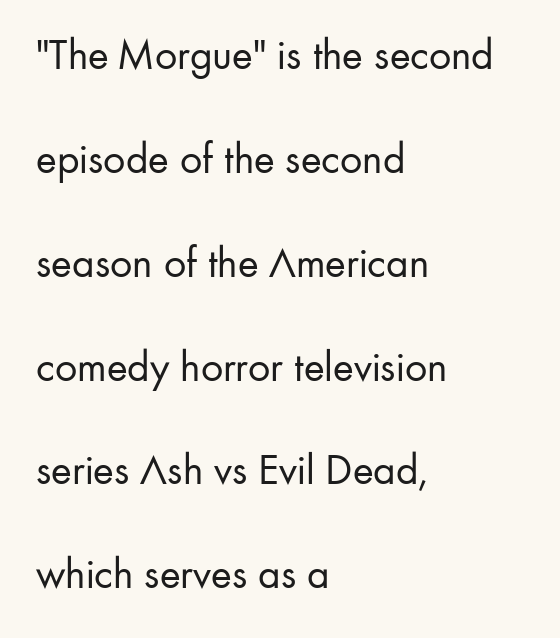
Between one letter and the next there's only the usual sliver of space. The lettering stays uniformly vertical, giving the passage a roman look. A great deal of white space separates one row of letters from the next. The characters display no serif detailing; their extremities are plain. The ragged edge is on the right, which tells us the setting is flush left. Words float on clear page, feet unadorned.
